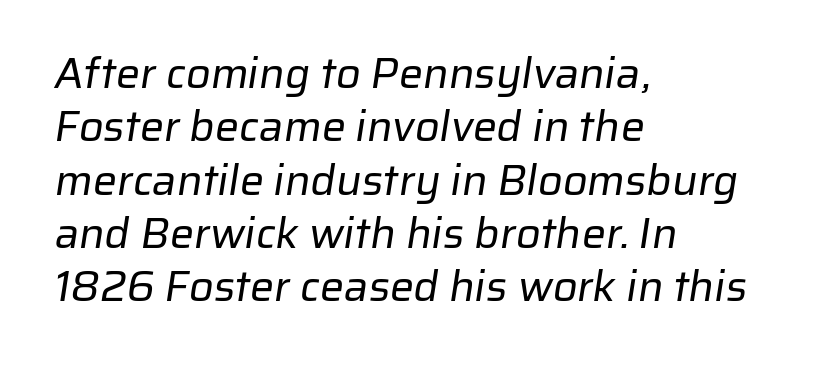
Leftover space on each line is placed entirely after the last word. Look at the bottom of the vertical strokes: they stop flat, with no serifs. Each stroke keeps to a modest, everyday thickness or less. You could not count columns in this text — the font is proportionally spaced. The specimen omits any rule beneath the text block's lines. Between one letter and the next there's only the usual sliver of space.
